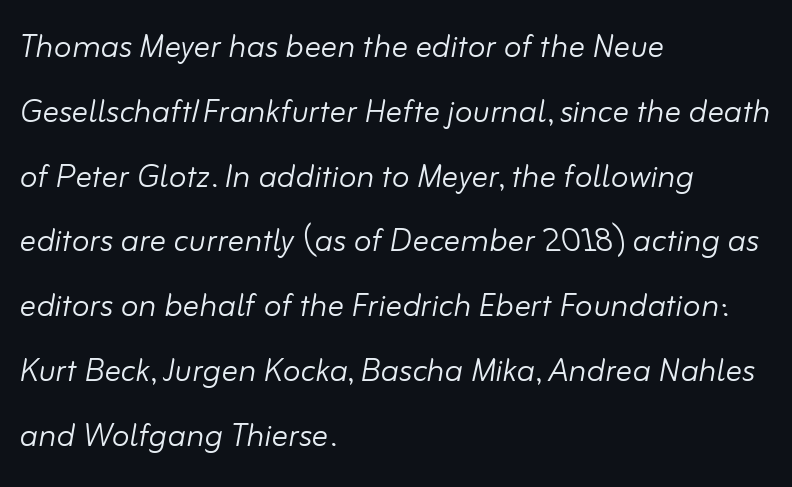
Q: Is the text bold? A: No.
Q: Is the text italic (slanted)? A: Yes, it leans right by about 10 degrees.
Q: Is the text underlined? A: No.
Q: How is the paragraph aligned? A: Left-aligned.
Q: Is the spacing between letters normal or unusually wide? A: Normal.
Q: Is the spacing between lines tight, normal or loose? A: Normal.
Q: Width (condensed, normal, or wide)? A: Normal.
Q: Stroke contrast? A: Low.
Q: x-height? A: Small.
Q: Monospaced? A: No.
